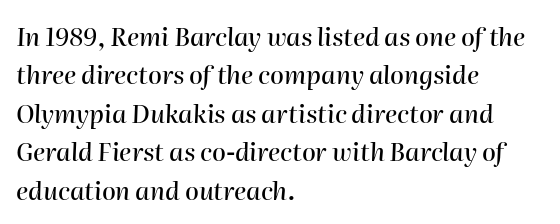
The image shows 25 px text type, italic (leaning right); set left-aligned, normal line spacing (1.54x), normal letter spacing, not underlined.
